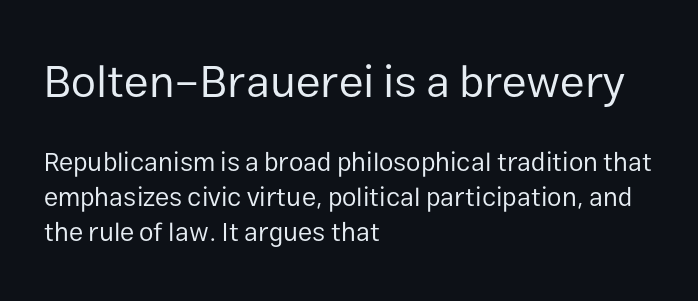
{"serif": "no", "italic": "no", "bold": "no", "weight": "regular", "width": "normal", "stroke_contrast": "low", "x_height": "medium", "monospaced": "no", "underline": "no", "align": "left", "line_spacing": "normal", "line_spacing_ratio": 1.34, "letter_spacing": "normal", "letter_spacing_em": 0.0, "larger_block": "first", "size_ratio": 1.73, "glyph_px": 45}
